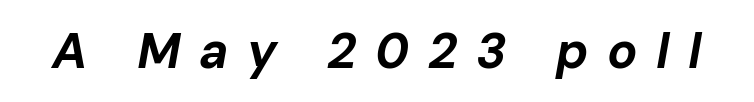
The image shows 50 px bold type, italic (leaning right); set unusually wide letter spacing (+0.37 em), not underlined; low stroke contrast and a medium x-height.
